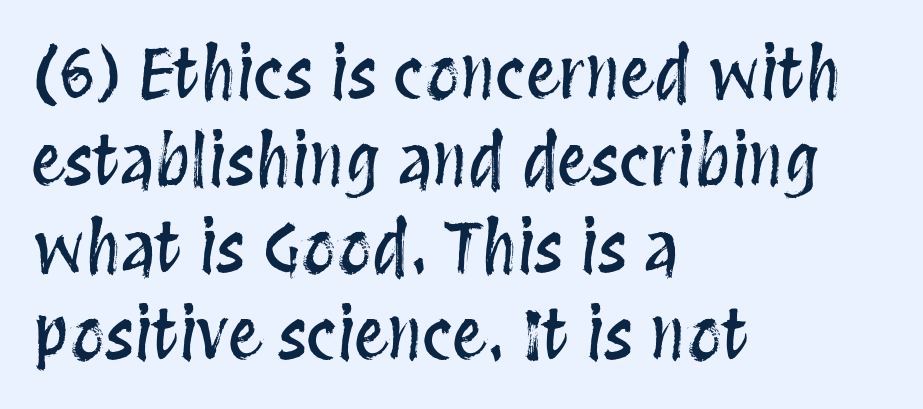
You can tell it's not italic because the verticals are truly vertical. Every row of glyphs begins at an identical x-position on the left. Students, observe: this is what conventionally led text looks like. Decoration check: the copy has no underline. Look at the tracking — it's just the regular setting, nothing added.
